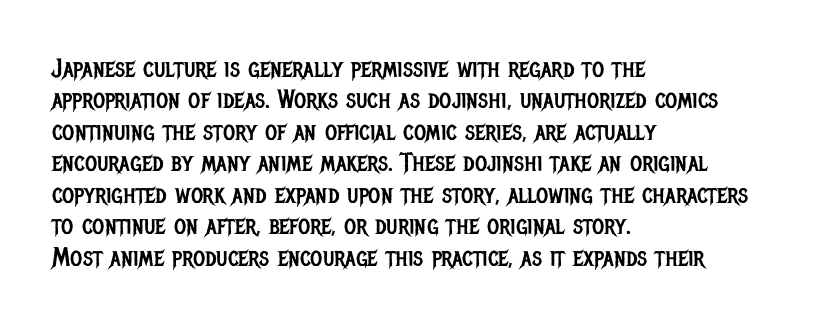
Q: Is the text bold? A: No.
Q: Is the text italic (slanted)? A: No, it is upright.
Q: Is the text underlined? A: No.
Q: How is the paragraph aligned? A: Left-aligned.
Q: Is the spacing between letters normal or unusually wide? A: Normal.
